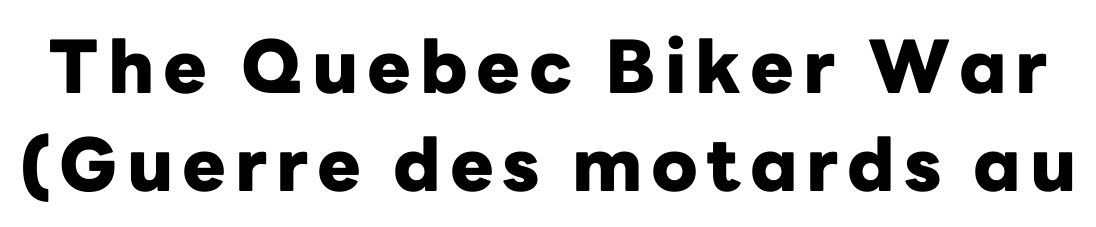
The passage shown is not underscored anywhere. Posture: straight, roman, zero tilt. Each letter keeps its own natural width here, so spacing adapts to shape. What's the leading like? Ordinary, nothing unusual.
